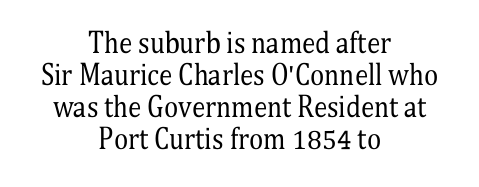
The image shows 27 px text type, upright; set centered, line spacing 1.19x, normal letter spacing, not underlined.
